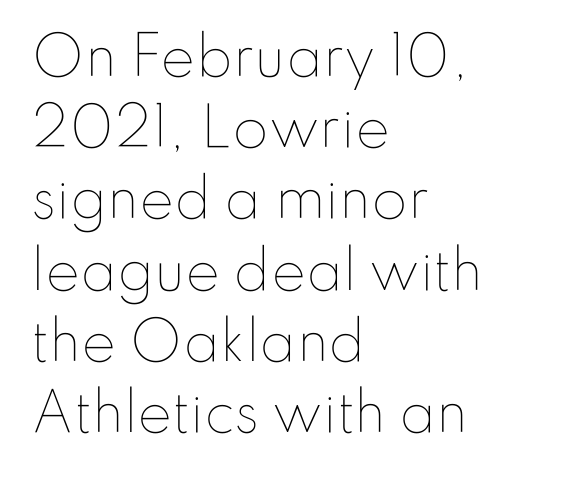
{"italic": "no", "bold": "no", "weight": "thin", "width": "normal", "stroke_contrast": "low", "x_height": "small", "monospaced": "no", "underline": "no", "align": "left", "line_spacing": "normal", "line_spacing_ratio": 1.37, "letter_spacing": "normal", "letter_spacing_em": 0.0, "glyph_px": 52}
